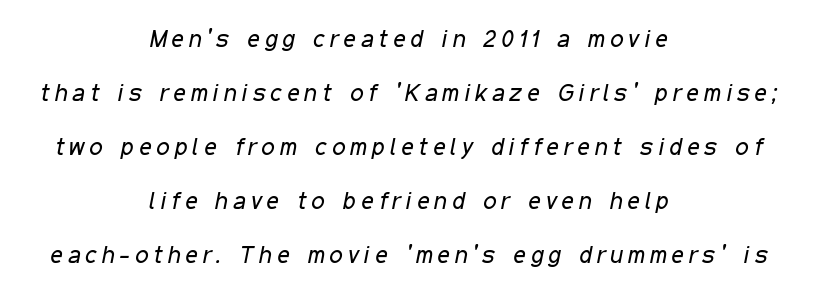
In terms of letterspacing, this is a distinctly airy, spread setting. Quick note: italic. Visually the block forms a symmetrical silhouette, jagged on both flanks. Regarding leading, the lines here are spaced well apart. Glance below the letters and you will spot only blank space.
